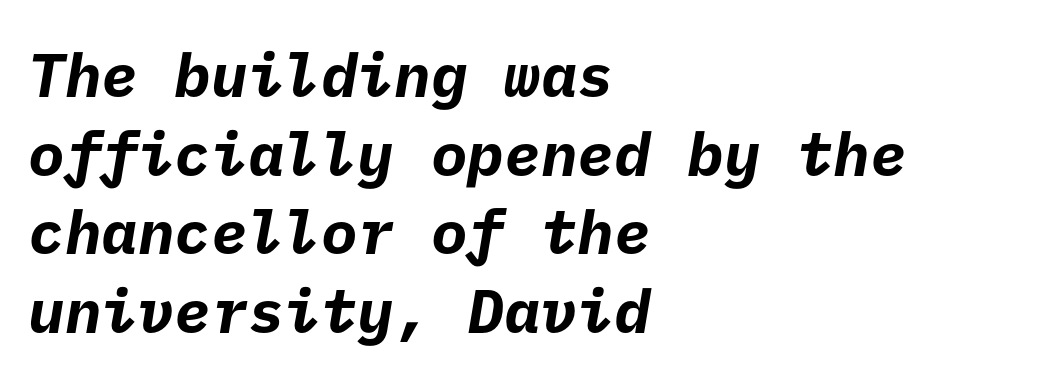
Q: Is the text bold? A: Yes.
Q: Is the typeface a serif or a sans-serif typeface? A: Sans-serif.
Q: Is the text underlined? A: No.
Q: How is the paragraph aligned? A: Left-aligned.
Q: Is the spacing between letters normal or unusually wide? A: Normal.
Q: Is the spacing between lines tight, normal or loose? A: Normal.
Q: Width (condensed, normal, or wide)? A: Normal.
Q: Stroke contrast? A: Low.
Q: x-height? A: Medium.
